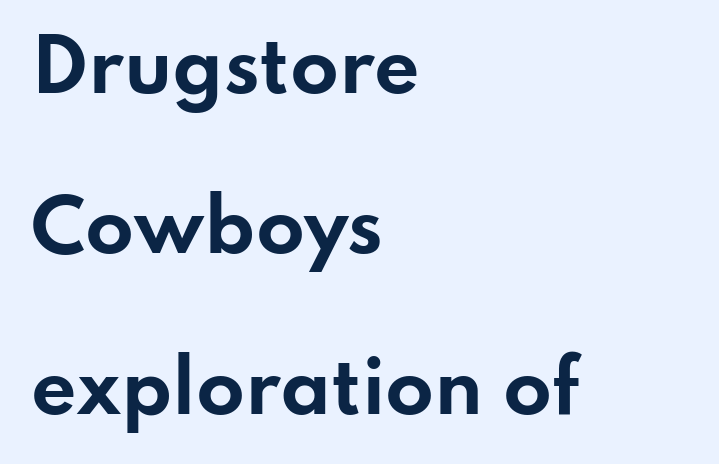
{"serif": "no", "italic": "no", "bold": "yes", "weight": "bold", "width": "wide", "stroke_contrast": "low", "x_height": "small", "monospaced": "no", "underline": "no", "align": "left", "line_spacing": "loose", "line_spacing_ratio": 2.26, "letter_spacing": "normal", "letter_spacing_em": 0.0, "glyph_px": 71}
